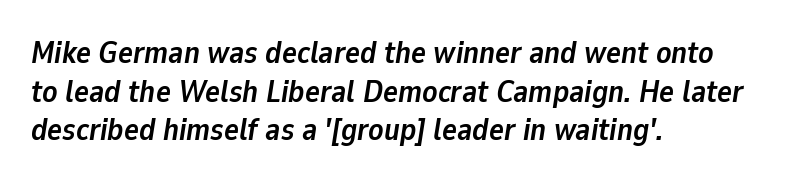
Q: Is the text bold? A: Yes.
Q: Is the text italic (slanted)? A: Yes, it leans right by about 9 degrees.
Q: Is the text underlined? A: No.
Q: How is the paragraph aligned? A: Left-aligned.
Q: Is the spacing between letters normal or unusually wide? A: Normal.
Q: Is the spacing between lines tight, normal or loose? A: Normal.
Q: Width (condensed, normal, or wide)? A: Normal.
Q: Stroke contrast? A: Low.
Q: x-height? A: Medium.
Q: Monospaced? A: No.
